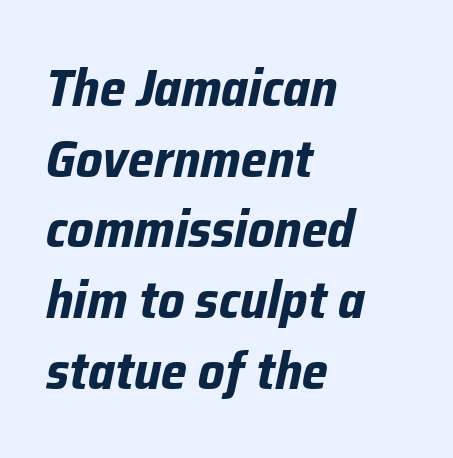
The image shows 52 px bold type, italic (leaning right); set left-aligned, normal line spacing (1.36x), normal letter spacing, not underlined; low stroke contrast and a medium x-height.
